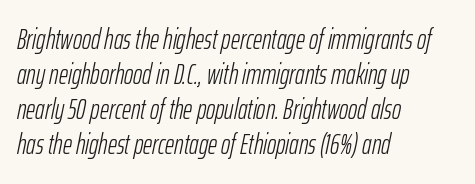
Q: Is the text bold? A: No.
Q: Is the text italic (slanted)? A: Yes, it leans right by about 12 degrees.
Q: Is the text underlined? A: No.
Q: How is the paragraph aligned? A: Left-aligned.
Q: Is the spacing between letters normal or unusually wide? A: Normal.
Q: Is the spacing between lines tight, normal or loose? A: Normal.
Q: Width (condensed, normal, or wide)? A: Condensed.
Q: Stroke contrast? A: Low.
Q: x-height? A: Medium.
Q: Monospaced? A: No.
